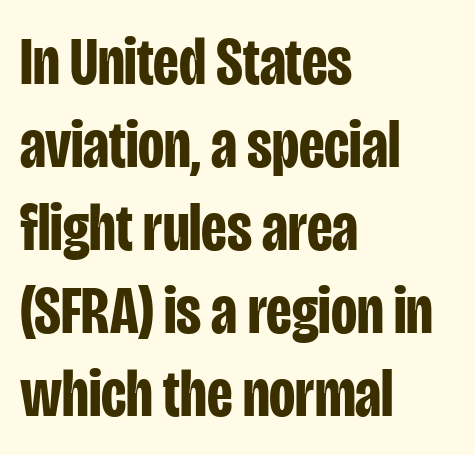
The image shows 68 px bold, condensed sans-serif type, upright; set left-aligned, line spacing 1.22x, normal letter spacing, not underlined; low stroke contrast and a large x-height.
